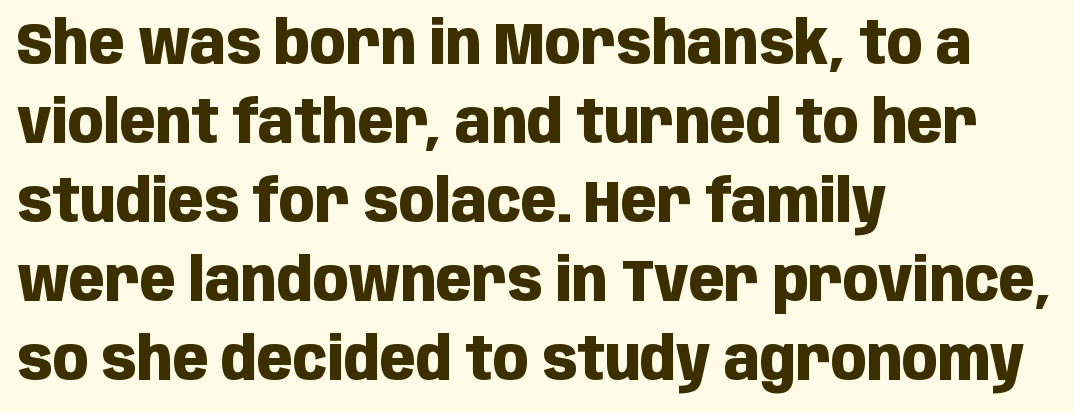
The image shows 59 px heavy, condensed sans-serif type, upright; set left-aligned, normal line spacing (1.34x), normal letter spacing, not underlined; low stroke contrast and a large x-height.
